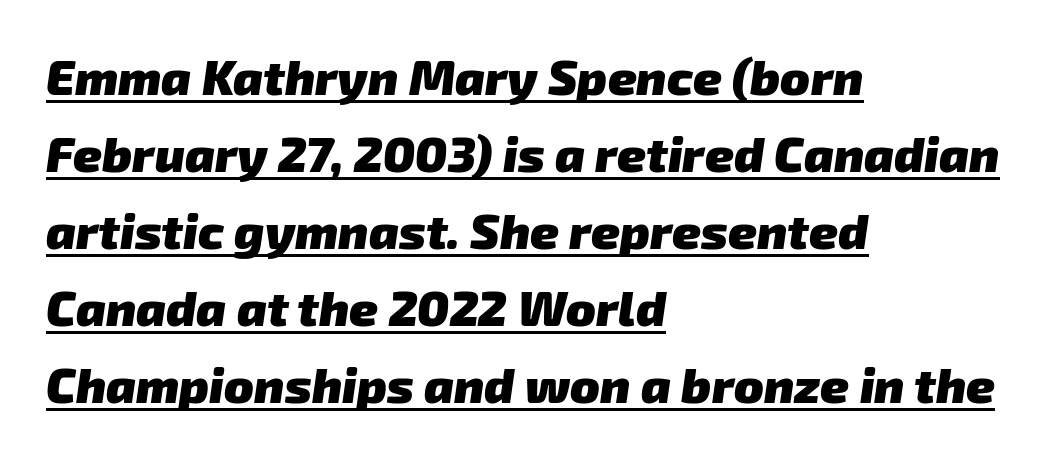
The image shows 49 px heavy sans-serif type; set left-aligned, normal line spacing (1.57x), normal letter spacing, underlined; low stroke contrast and a medium x-height.
